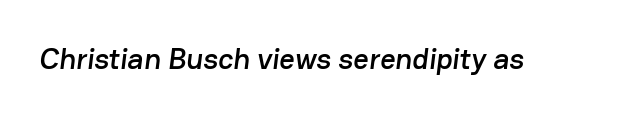
The image shows 30 px sans-serif type; set normal letter spacing, not underlined; low stroke contrast and a medium x-height.
